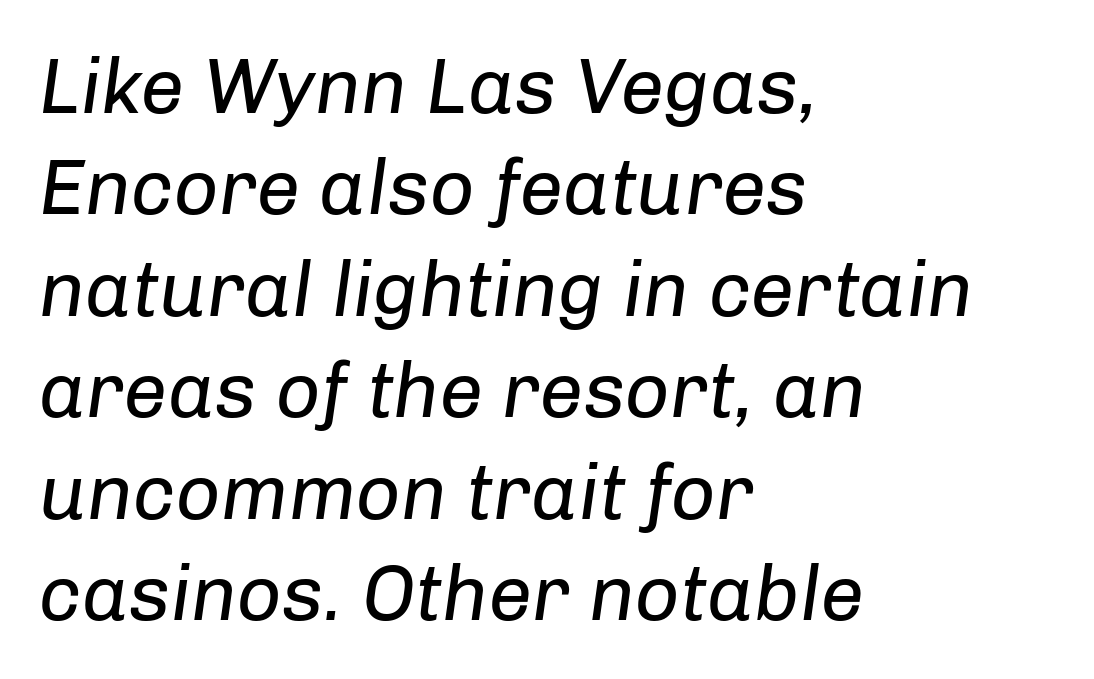
Q: Is the text bold? A: No.
Q: Is the text italic (slanted)? A: Yes, it leans right by about 8 degrees.
Q: Is the text underlined? A: No.
Q: How is the paragraph aligned? A: Left-aligned.
Q: Is the spacing between letters normal or unusually wide? A: Normal.
Q: Is the spacing between lines tight, normal or loose? A: Normal.
Q: Width (condensed, normal, or wide)? A: Normal.
Q: Stroke contrast? A: Low.
Q: x-height? A: Medium.
Q: Monospaced? A: No.
